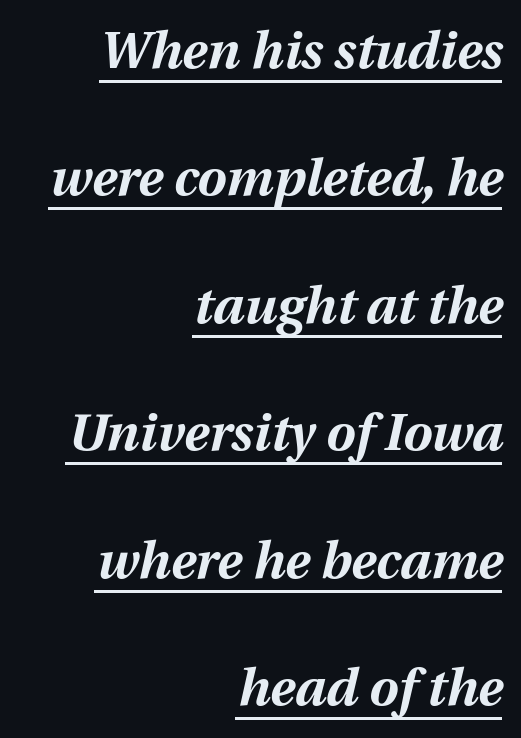
Q: Is the text bold? A: Yes.
Q: Is the text italic (slanted)? A: Yes, it leans right by about 12 degrees.
Q: Is the text underlined? A: Yes.
Q: How is the paragraph aligned? A: Right-aligned.
Q: Is the spacing between letters normal or unusually wide? A: Normal.
Q: Is the spacing between lines tight, normal or loose? A: Loose.
Q: Width (condensed, normal, or wide)? A: Normal.
Q: Stroke contrast? A: Medium.
Q: x-height? A: Medium.
Q: Monospaced? A: No.
